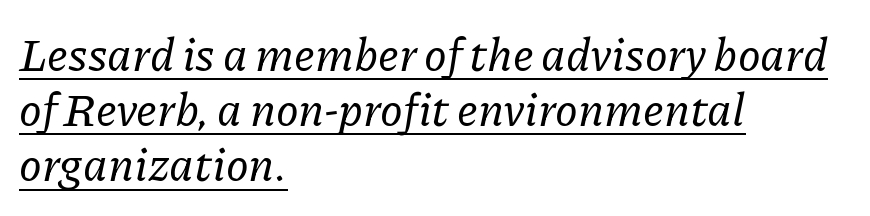
{"serif": "yes", "italic": "yes", "lean": "right", "slant_degrees": 11, "width": "normal", "stroke_contrast": "low", "x_height": "medium", "monospaced": "no", "underline": "yes", "align": "left", "line_spacing_ratio": 1.2, "letter_spacing": "normal", "letter_spacing_em": 0.0, "glyph_px": 46}
